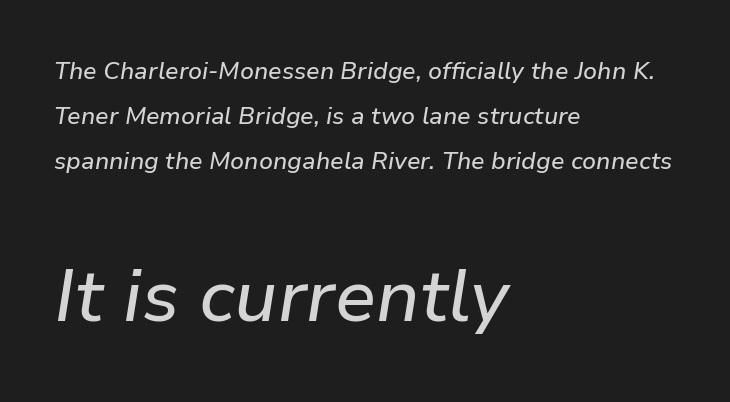
The image shows 73 px text type, italic (leaning right); set left-aligned, line spacing 1.87x, normal letter spacing, not underlined; the second (bottom) block is 3.04x larger; low stroke contrast and a medium x-height.
